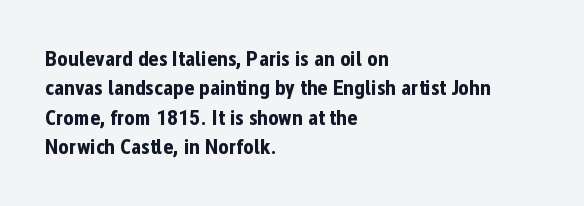
The vertical gap from one line to the next is medium. The rendering uses a bold face; every stroke is thick and dark. When letters stand straight like this, we call the style roman or upright. A typesetter would call this zero additional tracking.
